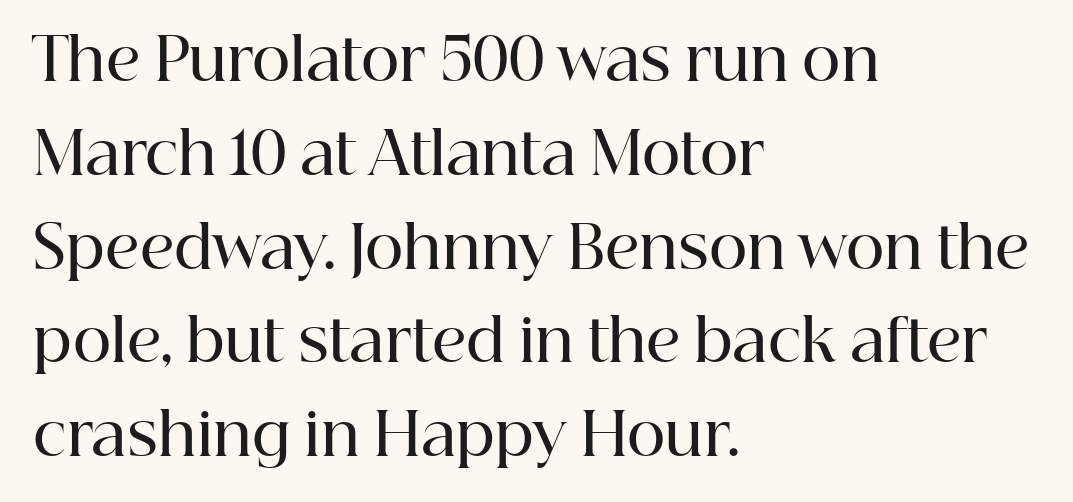
{"serif": "yes", "italic": "no", "bold": "semi", "weight": "semibold", "width": "normal", "stroke_contrast": "high", "x_height": "medium", "monospaced": "no", "underline": "no", "align": "left", "line_spacing": "normal", "line_spacing_ratio": 1.59, "letter_spacing": "normal", "letter_spacing_em": 0.0, "glyph_px": 59}
